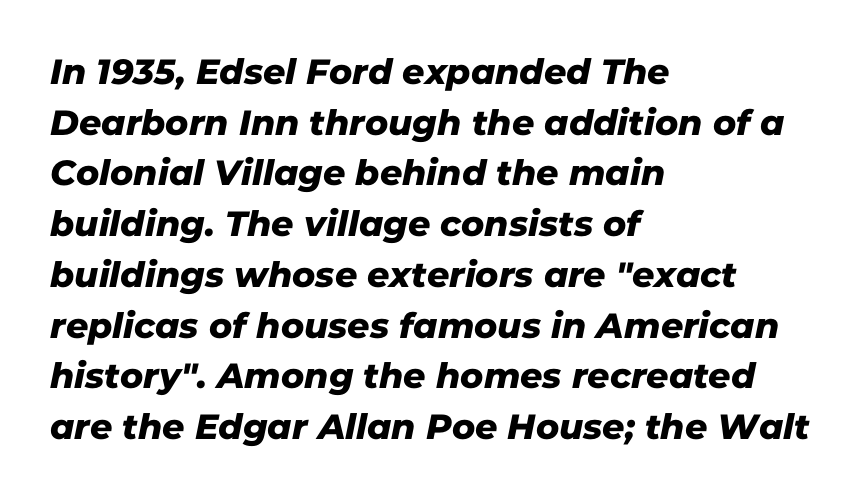
The type family on display is of the sans-serif kind. This rendering leaves character spacing at its baseline value. Which margin do the lines hug? The left one — the right edge is uneven. The rendering uses a moderate line-height, typical for paragraphs.
